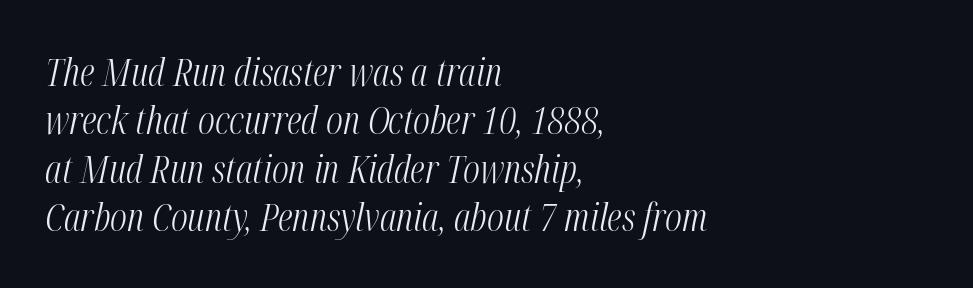
Q: Is the text bold? A: No.
Q: Is the text italic (slanted)? A: Yes, it leans right by about 12 degrees.
Q: Is the text underlined? A: No.
Q: How is the paragraph aligned? A: Left-aligned.
Q: Is the spacing between letters normal or unusually wide? A: Normal.
Q: Is the spacing between lines tight, normal or loose? A: Normal.
Q: Width (condensed, normal, or wide)? A: Condensed.
Q: Stroke contrast? A: Medium.
Q: x-height? A: Medium.
Q: Monospaced? A: No.
